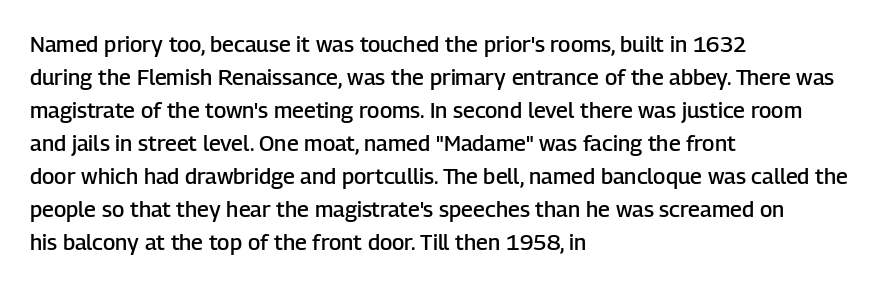
{"italic": "no", "bold": "semi", "underline": "no", "align": "left", "line_spacing": "normal", "line_spacing_ratio": 1.5, "letter_spacing": "normal", "letter_spacing_em": 0.0, "glyph_px": 22}
